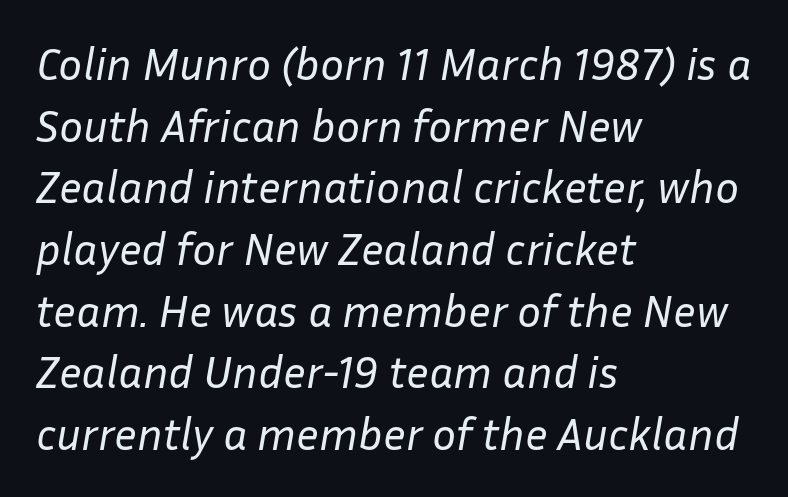
The image shows 45 px regular-weight type, italic (leaning right); set left-aligned, normal line spacing (1.37x), normal letter spacing, not underlined; low stroke contrast and a medium x-height.
